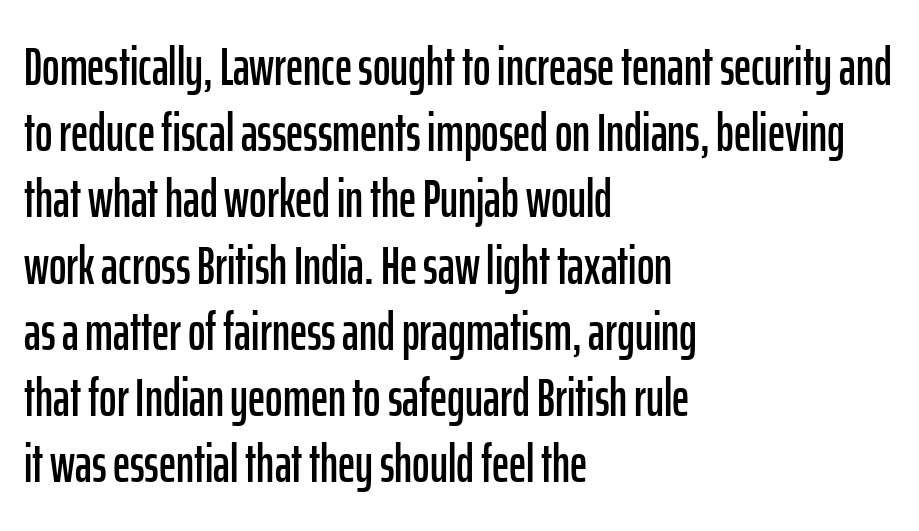
The image shows 53 px condensed sans-serif type, upright; set left-aligned, normal line spacing (1.25x), normal letter spacing, not underlined; low stroke contrast and a medium x-height.
